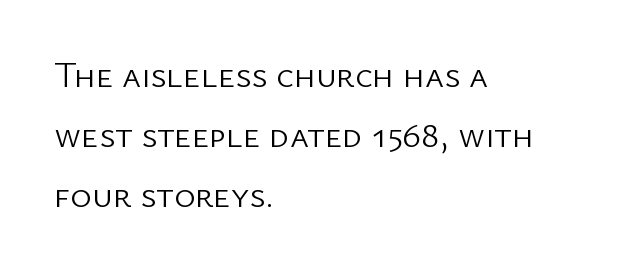
The image shows 36 px light sans-serif type, upright; set left-aligned, normal line spacing (1.66x), normal letter spacing, not underlined; low stroke contrast and a medium x-height.
